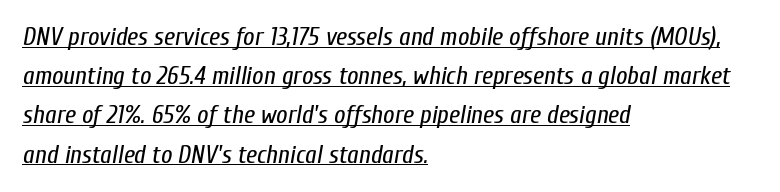
Q: Is the text bold? A: No.
Q: Is the text italic (slanted)? A: Yes, it leans right by about 10 degrees.
Q: Is the text underlined? A: Yes.
Q: How is the paragraph aligned? A: Left-aligned.
Q: Is the spacing between letters normal or unusually wide? A: Normal.
Q: Is the spacing between lines tight, normal or loose? A: Normal.
